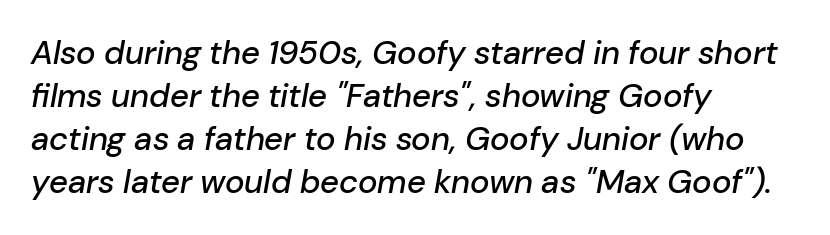
The image shows 33 px text type, italic (leaning right); set left-aligned, normal line spacing (1.3x), normal letter spacing, not underlined; low stroke contrast and a medium x-height.
